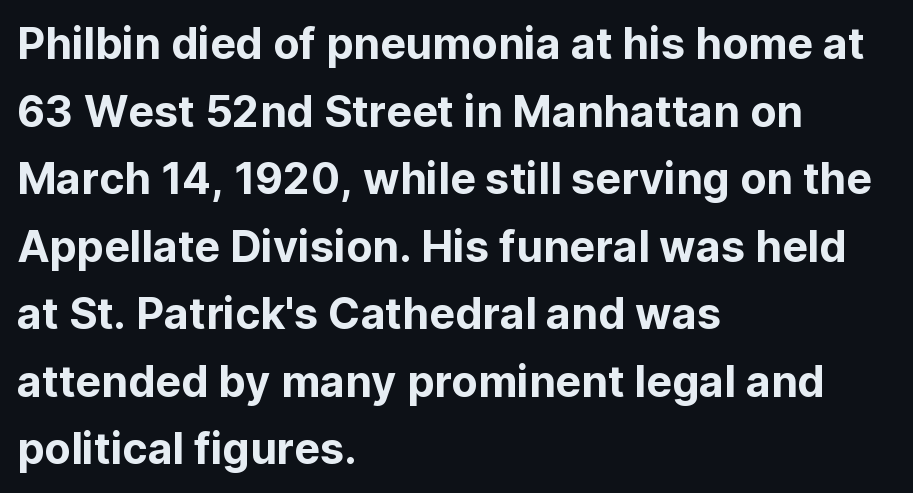
The image shows 43 px sans-serif type, upright; set left-aligned, normal line spacing (1.57x), normal letter spacing, not underlined; low stroke contrast and a medium x-height.
